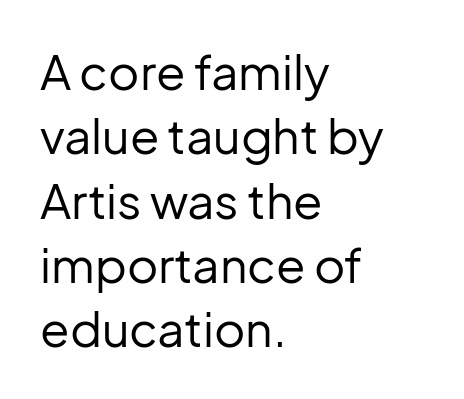
The image shows 48 px regular-weight sans-serif type, upright; set left-aligned, normal line spacing (1.34x), normal letter spacing, not underlined; low stroke contrast and a medium x-height.
